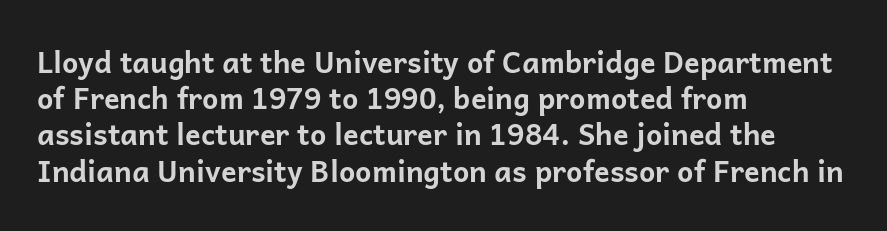
Q: Is the text bold? A: Yes.
Q: Is the text italic (slanted)? A: No, it is upright.
Q: Is the typeface a serif or a sans-serif typeface? A: Sans-serif.
Q: Is the text underlined? A: No.
Q: How is the paragraph aligned? A: Left-aligned.
Q: Is the spacing between letters normal or unusually wide? A: Normal.
Q: Is the spacing between lines tight, normal or loose? A: Normal.
Q: Width (condensed, normal, or wide)? A: Normal.
Q: Stroke contrast? A: Low.
Q: x-height? A: Medium.
Q: Monospaced? A: No.
